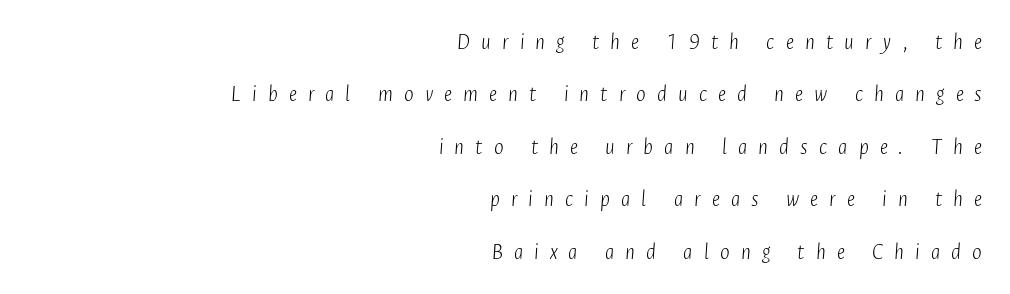
The image shows 23 px text type, italic (leaning right); set right-aligned, loose line spacing (2.28x), unusually wide letter spacing (+0.48 em), not underlined.
